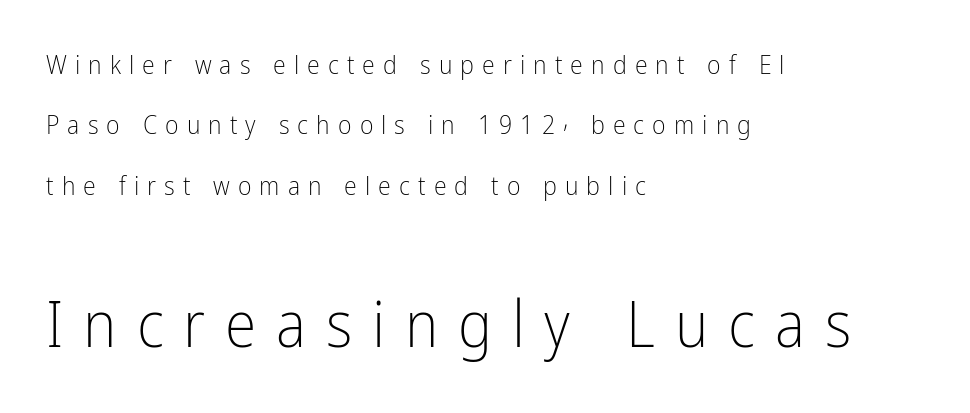
Check the space under the baseline: it is left empty. Is the lower block the larger one? Yes — the lower block carries the bigger type. No letter is thick-stroked: the sample isn't bold. Proportional: the letters do not fall into vertical columns.
